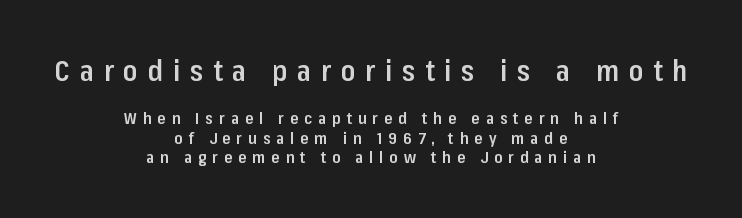
Underline: absent. The rendering shows plain stroke endings on the letterforms — a sans-serif design. Do the characters align in a grid? No, the font is proportional. The designer dialed line spacing down below the default. In terms of posture, this sample is upright.
